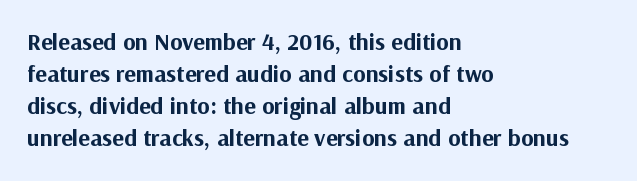
Heavy-handed strokes throughout: this text is bold. Ordinary non-slanted type is in use. The text block is weighted toward the left margin, trailing off unevenly rightward. Students, observe: this is what conventionally led text looks like. Students, note that the glyphs here touch the page at normal intervals. The words here are not underlined.
